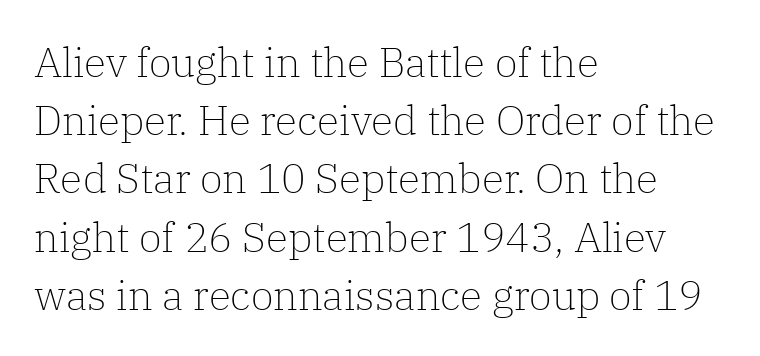
The image shows 41 px light serif type, upright; set left-aligned, normal line spacing (1.42x), normal letter spacing, not underlined; low stroke contrast and a medium x-height.
